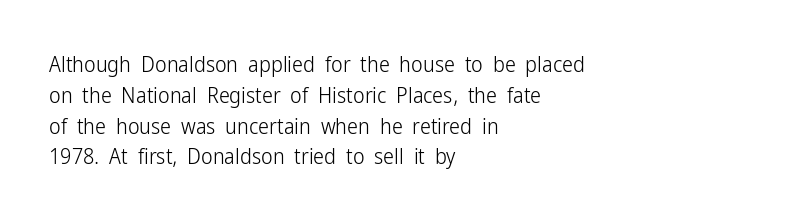
{"italic": "no", "bold": "no", "underline": "no", "align": "left", "line_spacing": "normal", "line_spacing_ratio": 1.4, "letter_spacing": "normal", "letter_spacing_em": 0.0, "glyph_px": 22}
